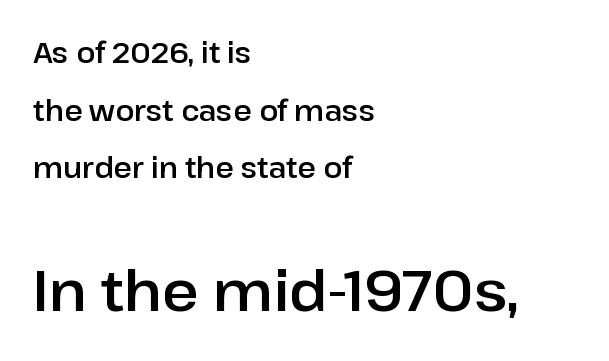
The passage shown begins with its smaller block and ends with its larger one. Honestly, the letter spacing is just normal — you wouldn't notice it. The letters advance in unequal steps, a hallmark of proportional type. The strip under each line holds only bare page. Every stem runs plumb, perpendicular to the baseline.
